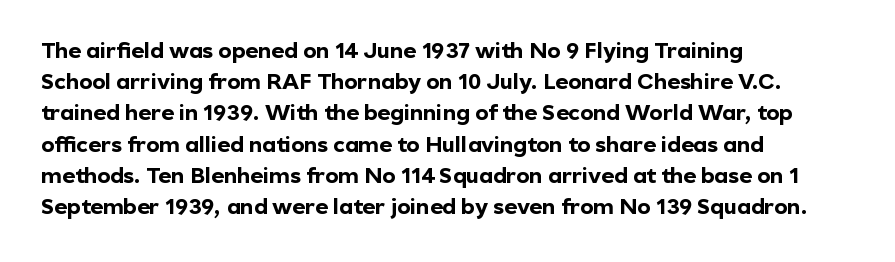
In CSS terms this would be text-align: left. Baseline-to-baseline distance is the conventional proportion of letter height. Notice how the stems are strictly vertical — no italics here. The space beneath each line is pristine and unruled. Spacing between characters is what you'd get straight out of the box. The passage shown is emphatically bold.
